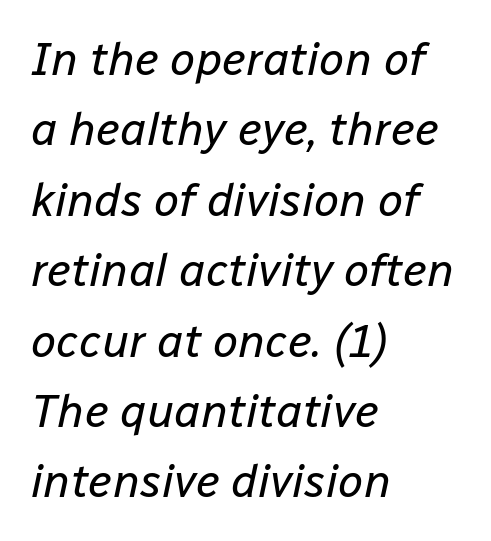
{"italic": "yes", "lean": "right", "slant_degrees": 12, "bold": "no", "weight": "regular", "width": "normal", "stroke_contrast": "low", "x_height": "medium", "monospaced": "no", "underline": "no", "align": "left", "line_spacing": "normal", "line_spacing_ratio": 1.53, "letter_spacing": "normal", "letter_spacing_em": 0.0, "glyph_px": 46}
